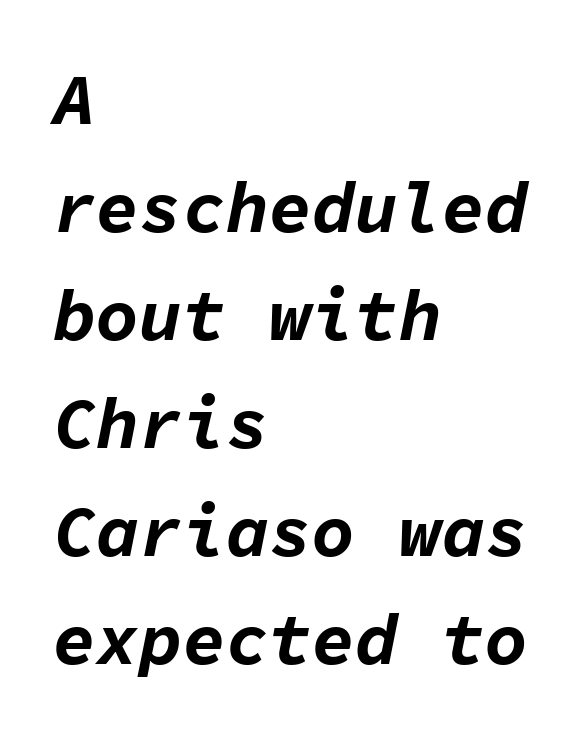
The image shows 72 px bold type, italic (leaning right), monospaced; set left-aligned, normal line spacing (1.5x), normal letter spacing, not underlined; low stroke contrast and a medium x-height.
